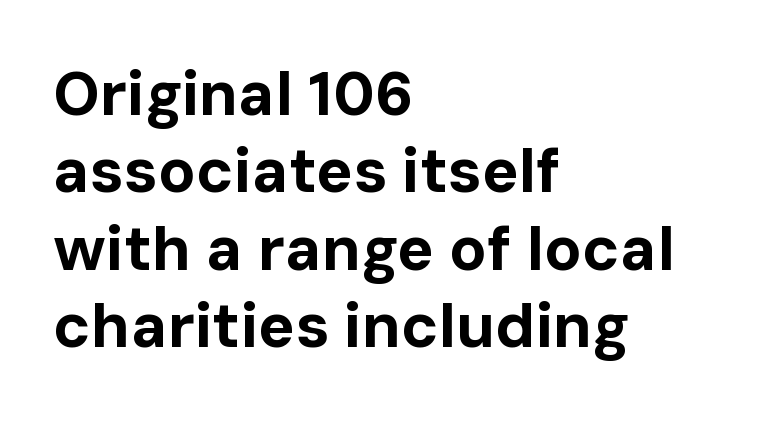
{"serif": "no", "italic": "no", "bold": "yes", "weight": "bold", "width": "normal", "stroke_contrast": "low", "x_height": "medium", "monospaced": "no", "underline": "no", "align": "left", "line_spacing": "normal", "line_spacing_ratio": 1.25, "letter_spacing": "normal", "letter_spacing_em": 0.0, "glyph_px": 62}
